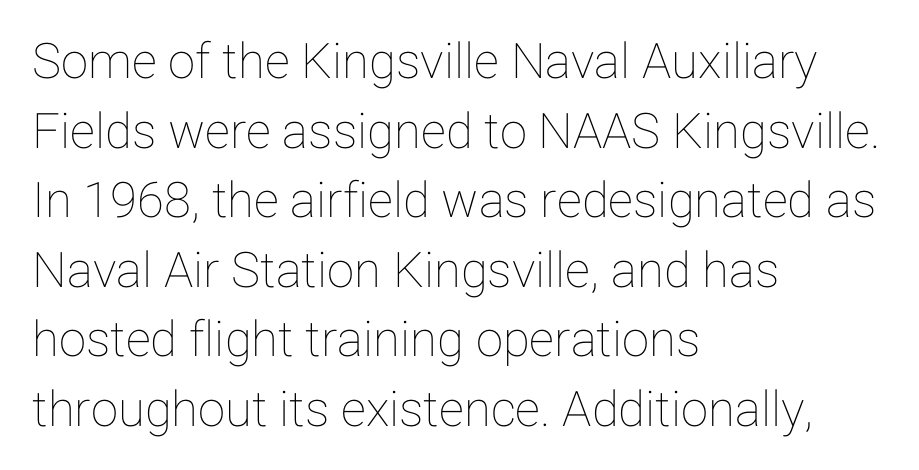
{"italic": "no", "width": "normal", "stroke_contrast": "low", "x_height": "medium", "monospaced": "no", "underline": "no", "align": "left", "line_spacing": "normal", "line_spacing_ratio": 1.42, "letter_spacing": "normal", "letter_spacing_em": 0.0, "glyph_px": 49}
